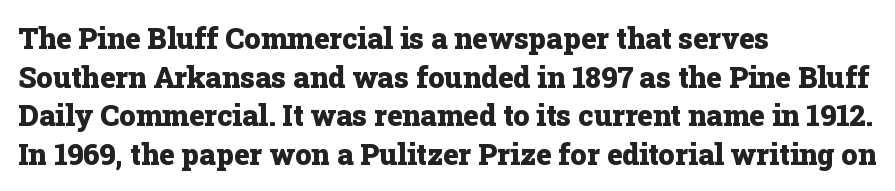
{"serif": "yes", "italic": "no", "bold": "yes", "weight": "heavy", "width": "normal", "stroke_contrast": "low", "x_height": "medium", "monospaced": "no", "underline": "no", "align": "left", "line_spacing": "normal", "line_spacing_ratio": 1.33, "letter_spacing": "normal", "letter_spacing_em": 0.0, "glyph_px": 29}
